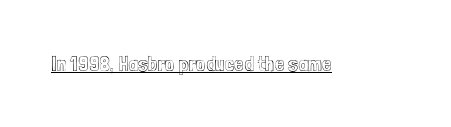
The image shows 21 px text type, upright; set normal letter spacing, underlined.
